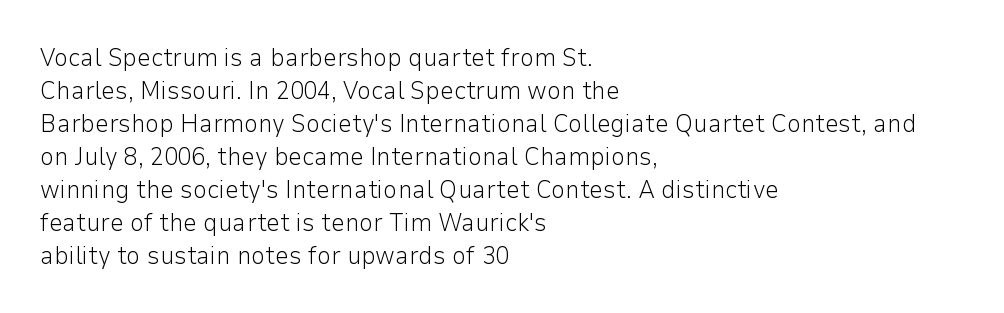
{"italic": "no", "bold": "no", "underline": "no", "align": "left", "line_spacing": "normal", "line_spacing_ratio": 1.32, "letter_spacing": "normal", "letter_spacing_em": 0.0, "glyph_px": 25}
